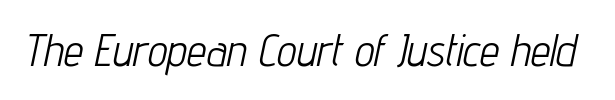
Q: Is the text bold? A: No.
Q: Is the text italic (slanted)? A: Yes, it leans right by about 12 degrees.
Q: Is the text underlined? A: No.
Q: Is the spacing between letters normal or unusually wide? A: Normal.
Q: Width (condensed, normal, or wide)? A: Condensed.
Q: Stroke contrast? A: Low.
Q: x-height? A: Medium.
Q: Monospaced? A: No.
